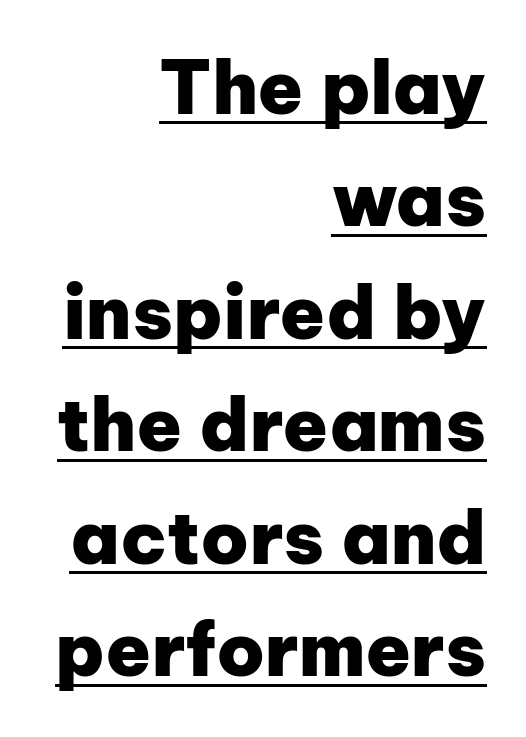
Does the leading feel generous? No, just average. Is the type bold? Yes — the strokes are clearly thick and heavy. The gaps between neighbouring characters are ordinary and unremarkable. Spacing verdict: proportional, widths tailored to each character. The passage shown is typeset with a sans-serif family.
